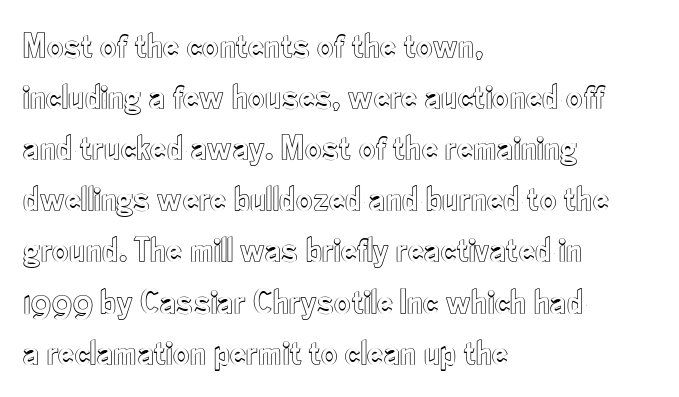
Q: Is the text italic (slanted)? A: No, it is upright.
Q: Is the text underlined? A: No.
Q: How is the paragraph aligned? A: Left-aligned.
Q: Is the spacing between letters normal or unusually wide? A: Normal.
Q: Is the spacing between lines tight, normal or loose? A: Normal.
Q: Width (condensed, normal, or wide)? A: Condensed.
Q: x-height? A: Small.
Q: Monospaced? A: No.
